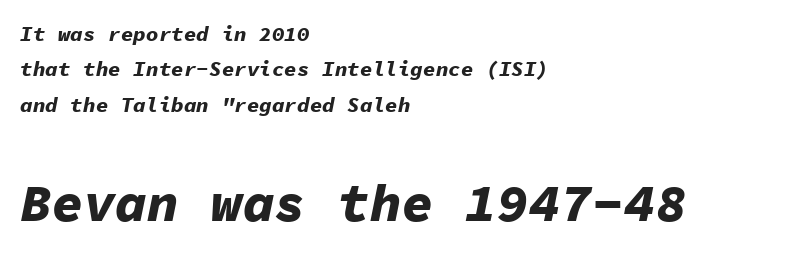
The image shows 53 px bold type, italic (leaning right), monospaced; set left-aligned, normal line spacing (1.68x), normal letter spacing, not underlined; the second (bottom) block is 2.52x larger; low stroke contrast and a medium x-height.
